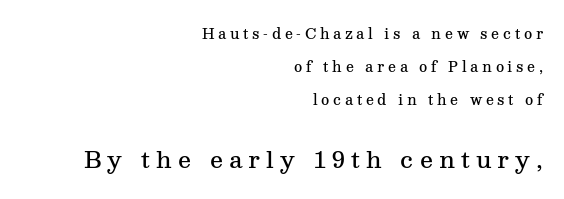
Successive baselines arrive slowly, with a big drop between each. You get the small type first, then a jump to larger type. Rendered with straight, roman letterforms. Is the letter spacing exaggerated? Yes — the characters are pushed far apart. What weight is shown? A semibold, between regular and bold. Words float on clear page, feet unadorned.
